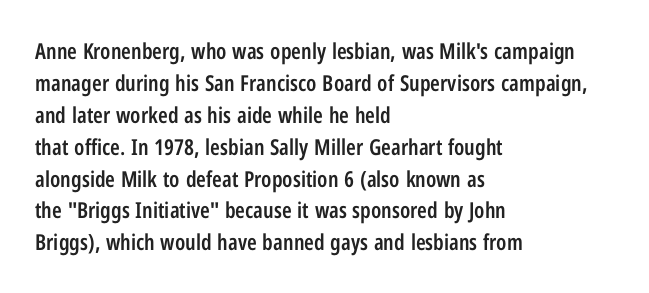
Q: Is the text bold? A: Semi-bold.
Q: Is the text italic (slanted)? A: No, it is upright.
Q: Is the text underlined? A: No.
Q: How is the paragraph aligned? A: Left-aligned.
Q: Is the spacing between letters normal or unusually wide? A: Normal.
Q: Is the spacing between lines tight, normal or loose? A: Normal.
